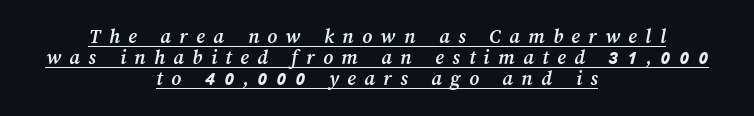
Heft: maximum for text — a bold. Compared with typical paragraphs, the rows here are closer together. Centered paragraph, ragged on both sides. Notice how a bar underscores the lettering throughout. There is plenty of visible air inserted between adjacent glyphs.
